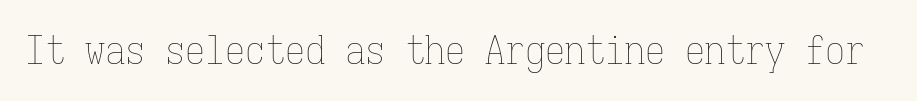
Q: Is the text bold? A: No.
Q: Is the text italic (slanted)? A: No, it is upright.
Q: Is the text underlined? A: No.
Q: Is the spacing between letters normal or unusually wide? A: Normal.
Q: Width (condensed, normal, or wide)? A: Condensed.
Q: Stroke contrast? A: Low.
Q: x-height? A: Medium.
Q: Monospaced? A: Yes.
